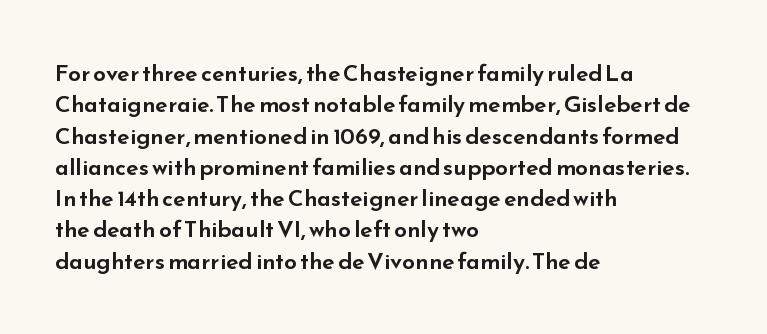
The passage shown is not underscored anywhere. The line texture is even and compact thanks to regular tracking. Nope, not italic — everything's standing straight. Each line starts at the same left margin while the right side varies. Notice how descenders clear the ascenders below comfortably — that's standard leading.
